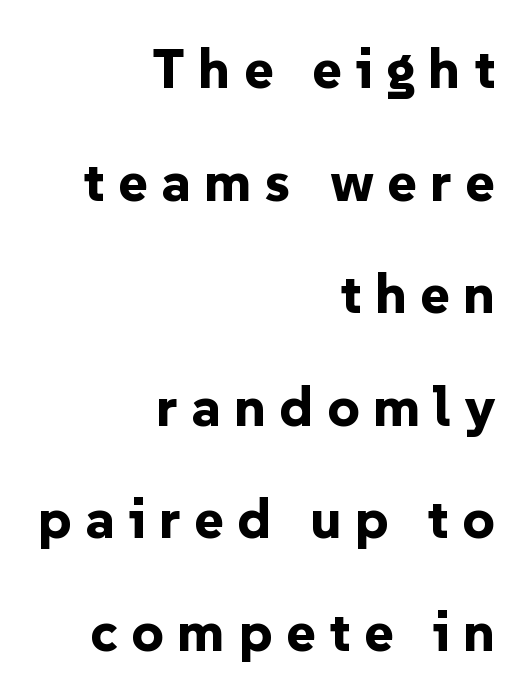
Q: Is the text bold? A: Yes.
Q: Is the text italic (slanted)? A: No, it is upright.
Q: Is the typeface a serif or a sans-serif typeface? A: Sans-serif.
Q: Is the text underlined? A: No.
Q: How is the paragraph aligned? A: Right-aligned.
Q: Is the spacing between letters normal or unusually wide? A: Unusually wide.
Q: Is the spacing between lines tight, normal or loose? A: Loose.
Q: Width (condensed, normal, or wide)? A: Normal.
Q: Stroke contrast? A: Low.
Q: x-height? A: Medium.
Q: Monospaced? A: No.
